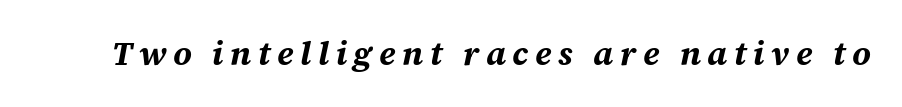
{"italic": "yes", "lean": "right", "slant_degrees": 12, "bold": "yes", "weight": "bold", "width": "normal", "stroke_contrast": "medium", "x_height": "large", "monospaced": "no", "underline": "no", "letter_spacing": "wide", "letter_spacing_em": 0.2, "glyph_px": 33}
